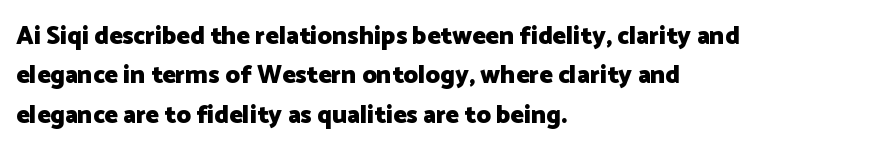
Q: Is the text bold? A: Yes.
Q: Is the text italic (slanted)? A: No, it is upright.
Q: Is the text underlined? A: No.
Q: How is the paragraph aligned? A: Left-aligned.
Q: Is the spacing between letters normal or unusually wide? A: Normal.
Q: Is the spacing between lines tight, normal or loose? A: Normal.
